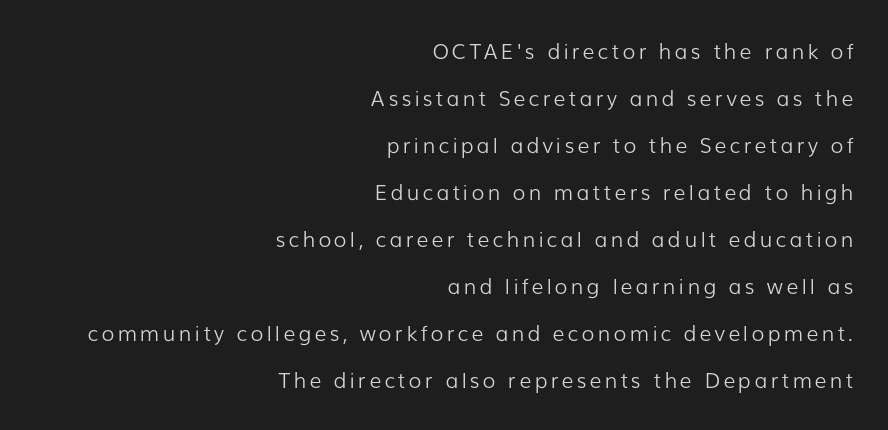
The image shows 21 px text type, upright; set right-aligned, loose line spacing (2.24x), not underlined.
